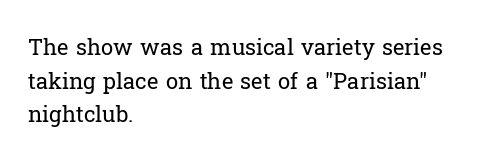
Q: Is the text bold? A: No.
Q: Is the text italic (slanted)? A: No, it is upright.
Q: Is the text underlined? A: No.
Q: How is the paragraph aligned? A: Left-aligned.
Q: Is the spacing between letters normal or unusually wide? A: Normal.
Q: Is the spacing between lines tight, normal or loose? A: Normal.
